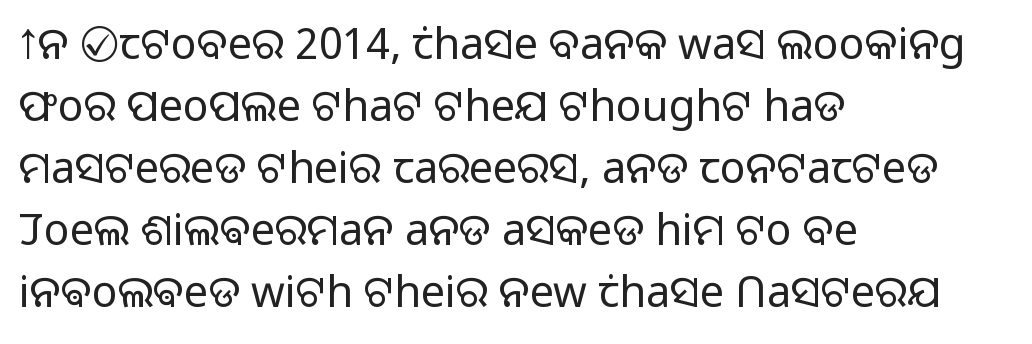
{"serif": "no", "italic": "no", "bold": "no", "weight": "light", "width": "normal", "stroke_contrast": "low", "x_height": "medium", "monospaced": "no", "underline": "no", "align": "left", "line_spacing": "normal", "line_spacing_ratio": 1.44, "letter_spacing": "normal", "letter_spacing_em": 0.0, "glyph_px": 43}
